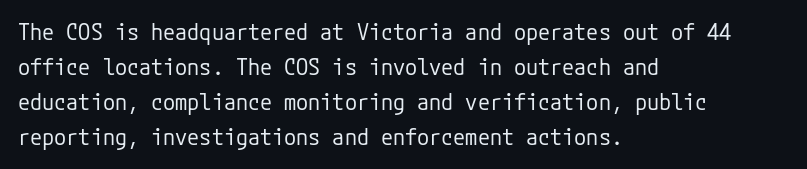
Every stem runs plumb, perpendicular to the baseline. Ink coverage per letter is moderate at most. Does extra space separate the letters? No, they use regular spacing. Line starts are locked; line ends wander. If you measured baseline to baseline, you'd find a middling distance.
